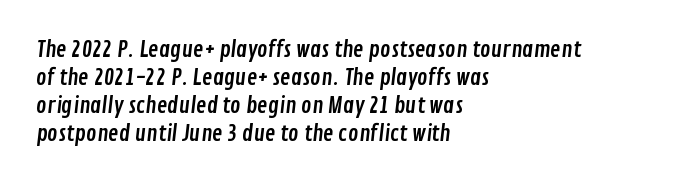
The lines sit at an ordinary, default distance from one another. Alignment: flush left. The tracking reads as untouched default to a designer's eye. The area under the type is left untouched.
